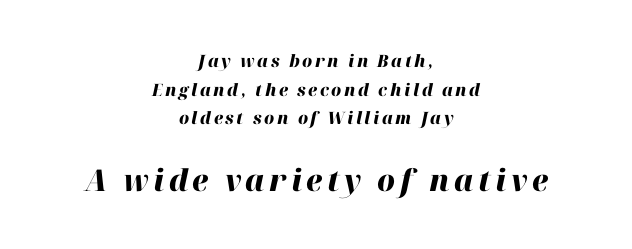
{"italic": "yes", "lean": "right", "slant_degrees": 12, "bold": "yes", "weight": "heavy", "width": "normal", "stroke_contrast": "high", "x_height": "medium", "monospaced": "no", "underline": "no", "align": "center", "line_spacing": "normal", "line_spacing_ratio": 1.69, "larger_block": "second", "size_ratio": 1.76, "glyph_px": 30}
